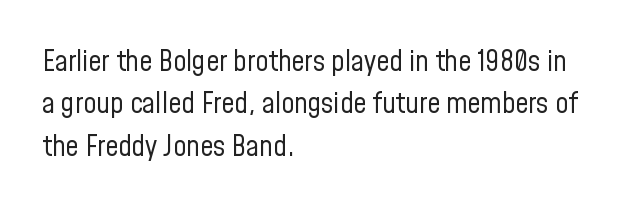
{"serif": "no", "italic": "no", "bold": "no", "weight": "regular", "width": "condensed", "stroke_contrast": "low", "x_height": "medium", "monospaced": "no", "underline": "no", "align": "left", "line_spacing": "normal", "line_spacing_ratio": 1.46, "letter_spacing": "normal", "letter_spacing_em": 0.0, "glyph_px": 29}
